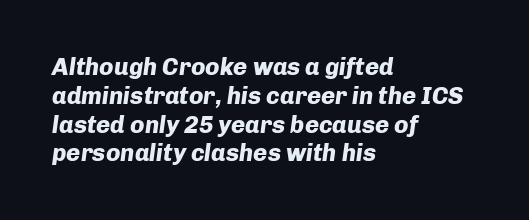
The image shows 24 px bold type, italic (leaning right); set left-aligned, line spacing 1.2x, normal letter spacing, not underlined.
